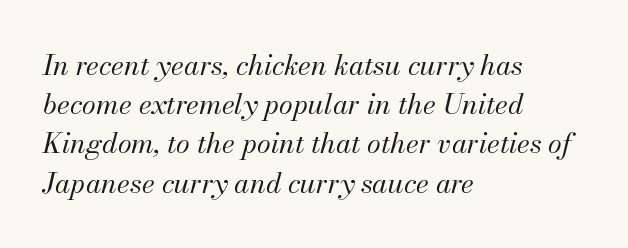
The image shows 28 px regular-weight type, italic (leaning right); set left-aligned, normal line spacing (1.4x), normal letter spacing, not underlined; medium stroke contrast and a small x-height.
